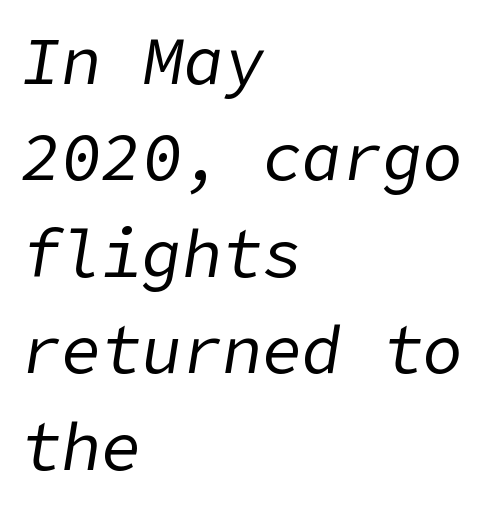
Q: Is the text bold? A: No.
Q: Is the text italic (slanted)? A: Yes, it leans right by about 9 degrees.
Q: Is the text underlined? A: No.
Q: How is the paragraph aligned? A: Left-aligned.
Q: Is the spacing between letters normal or unusually wide? A: Normal.
Q: Is the spacing between lines tight, normal or loose? A: Normal.
Q: Width (condensed, normal, or wide)? A: Normal.
Q: Stroke contrast? A: Low.
Q: x-height? A: Medium.
